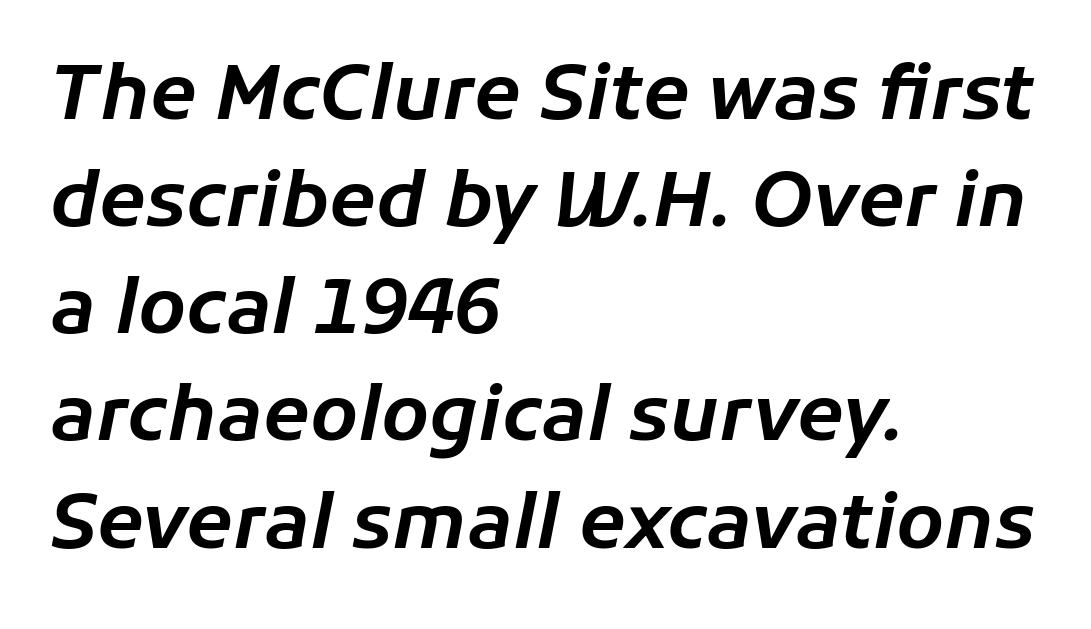
The image shows 76 px text type, italic (leaning right); set left-aligned, normal line spacing (1.41x), normal letter spacing, not underlined; low stroke contrast and a medium x-height.
